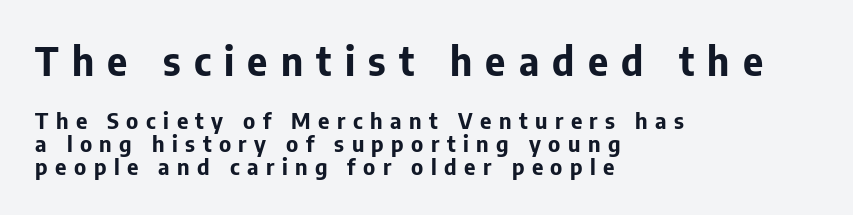
Bare-footed words on every line. You can tell from the bare stems that sans-serif type was used. Think of a printed novel: that variable character pitch is what you see here. Does the weight exceed regular? Yes, all the way to bold. Caption: multi-line text, flush left, ragged right.
